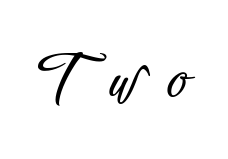
The zone under the glyphs is completely vacant. These lines are rendered in a variable-pitch font. Compared with typical body copy, the letter spacing here is much looser. This is sans-serif lettering, the kind often seen on screens and signage.
